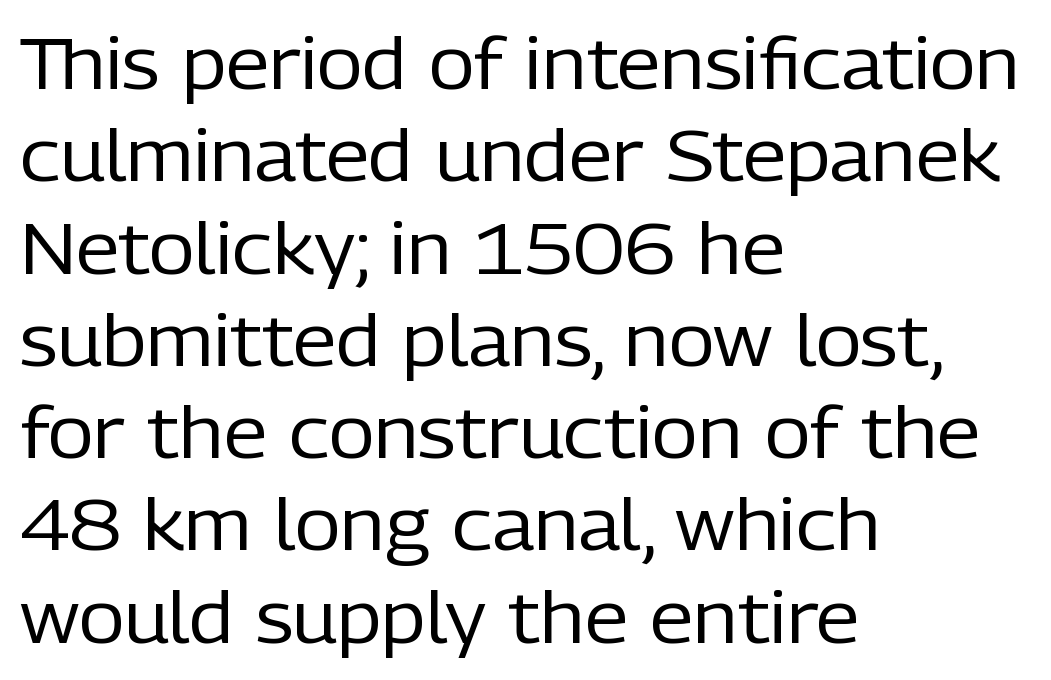
{"serif": "no", "italic": "no", "bold": "no", "weight": "regular", "width": "normal", "stroke_contrast": "low", "x_height": "medium", "monospaced": "no", "underline": "no", "align": "left", "line_spacing": "normal", "line_spacing_ratio": 1.3, "letter_spacing": "normal", "letter_spacing_em": 0.0, "glyph_px": 71}
